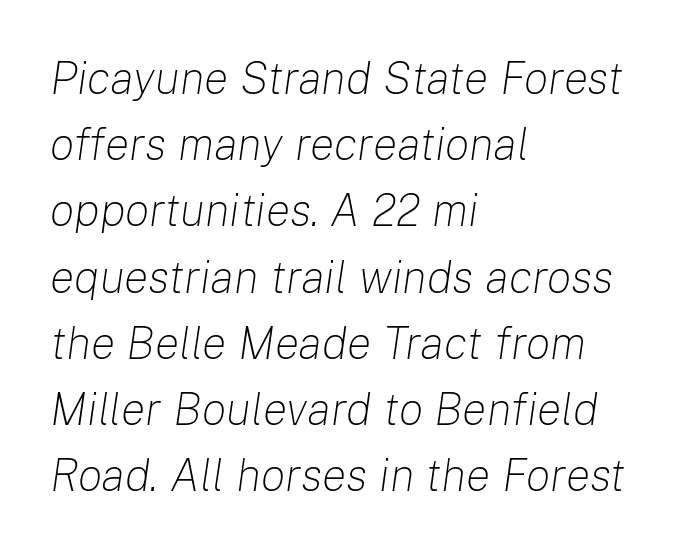
The image shows 46 px light type, italic (leaning right); set left-aligned, normal line spacing (1.44x), normal letter spacing, not underlined; low stroke contrast and a medium x-height.
